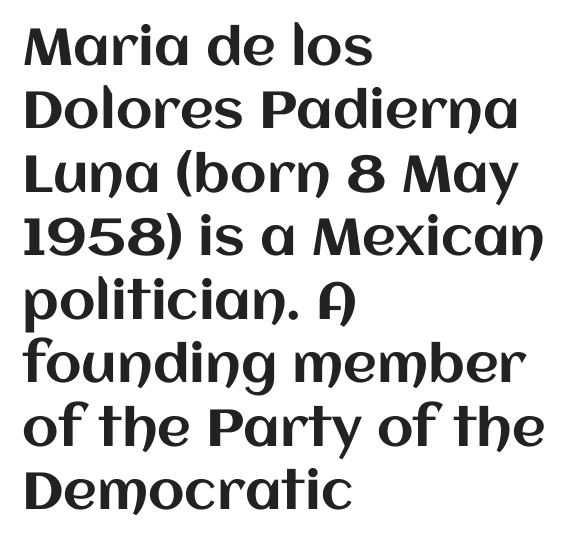
Italic: no, the glyphs are upright roman. This sample has the flowing, uneven cadence of proportional lettering. Is the letter spacing exaggerated? No — it looks like the ordinary default. The passage is arranged the way most books set body copy — flush left. Clear beneath every line of the passage.
